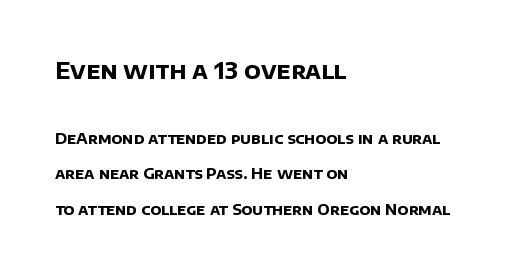
{"bold": "yes", "underline": "no", "align": "left", "line_spacing": "loose", "line_spacing_ratio": 2.37, "letter_spacing": "normal", "letter_spacing_em": 0.0, "larger_block": "first", "size_ratio": 1.53, "glyph_px": 23}
